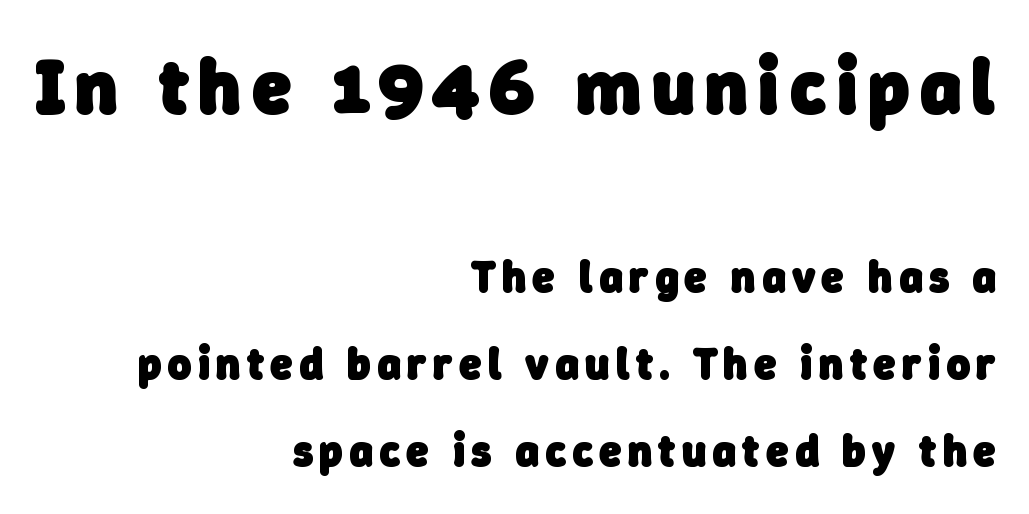
Q: Is the text bold? A: Yes.
Q: Is the typeface a serif or a sans-serif typeface? A: Sans-serif.
Q: Is the text underlined? A: No.
Q: How is the paragraph aligned? A: Right-aligned.
Q: Is the spacing between lines tight, normal or loose? A: Loose.
Q: Which block of text is set in a larger size, the first (top) or the second (bottom)? A: The first (top) one.
Q: Width (condensed, normal, or wide)? A: Normal.
Q: Stroke contrast? A: Low.
Q: x-height? A: Medium.
Q: Monospaced? A: No.
